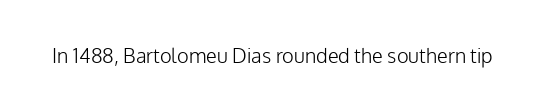
{"italic": "no", "bold": "no", "underline": "no", "letter_spacing": "normal", "letter_spacing_em": 0.0, "glyph_px": 20}
